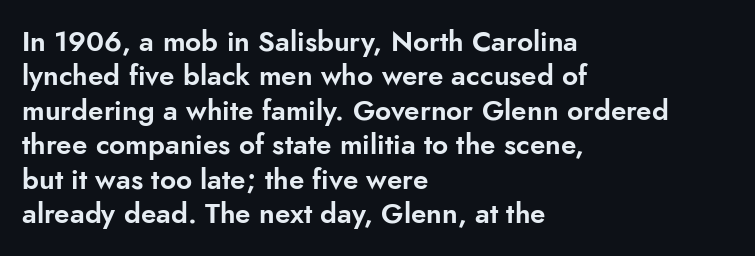
{"serif": "no", "italic": "no", "width": "normal", "stroke_contrast": "low", "x_height": "small", "monospaced": "no", "underline": "no", "align": "left", "line_spacing_ratio": 1.23, "letter_spacing": "normal", "letter_spacing_em": 0.0, "glyph_px": 28}
